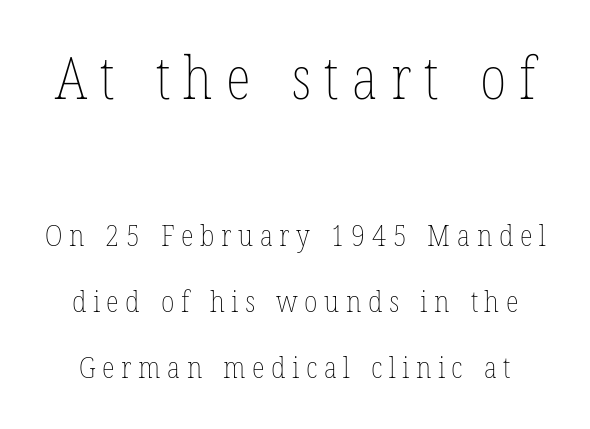
{"italic": "no", "bold": "no", "weight": "thin", "width": "condensed", "stroke_contrast": "low", "x_height": "medium", "monospaced": "no", "underline": "no", "line_spacing": "loose", "line_spacing_ratio": 2.21, "letter_spacing": "wide", "letter_spacing_em": 0.22, "larger_block": "first", "size_ratio": 1.97, "glyph_px": 59}
